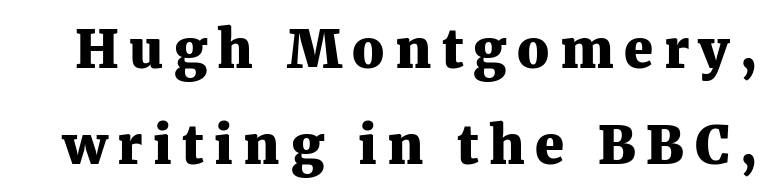
Q: Is the text bold? A: Yes.
Q: Is the text italic (slanted)? A: No, it is upright.
Q: Is the typeface a serif or a sans-serif typeface? A: Serif.
Q: Is the text underlined? A: No.
Q: Is the spacing between letters normal or unusually wide? A: Unusually wide.
Q: Width (condensed, normal, or wide)? A: Normal.
Q: Stroke contrast? A: Medium.
Q: x-height? A: Medium.
Q: Monospaced? A: No.
